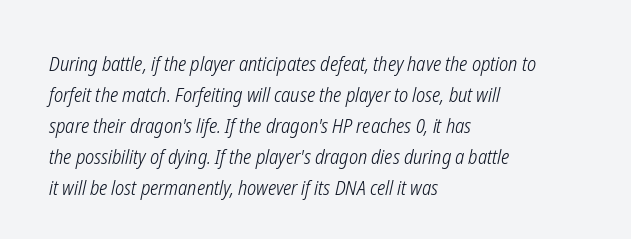
{"italic": "yes", "lean": "right", "slant_degrees": 12, "bold": "no", "underline": "no", "align": "left", "line_spacing": "normal", "line_spacing_ratio": 1.55, "letter_spacing": "normal", "letter_spacing_em": 0.0, "glyph_px": 20}
